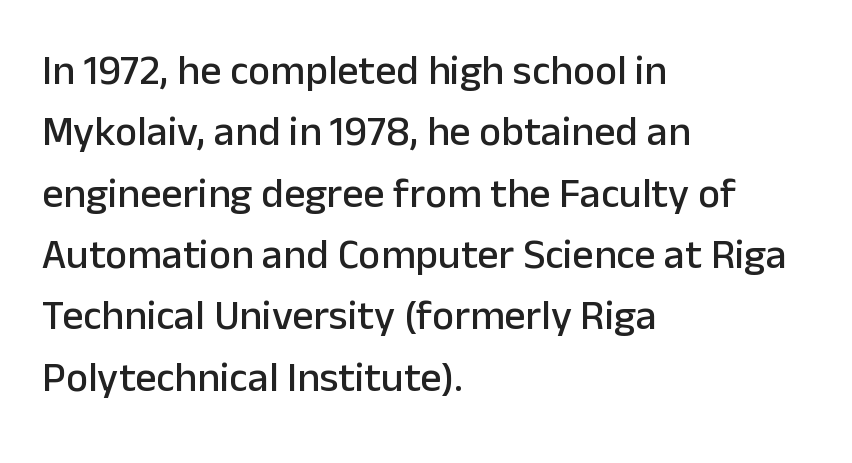
Q: Is the text italic (slanted)? A: No, it is upright.
Q: Is the typeface a serif or a sans-serif typeface? A: Sans-serif.
Q: Is the text underlined? A: No.
Q: How is the paragraph aligned? A: Left-aligned.
Q: Is the spacing between letters normal or unusually wide? A: Normal.
Q: Is the spacing between lines tight, normal or loose? A: Normal.
Q: Width (condensed, normal, or wide)? A: Normal.
Q: Stroke contrast? A: Low.
Q: x-height? A: Medium.
Q: Monospaced? A: No.
